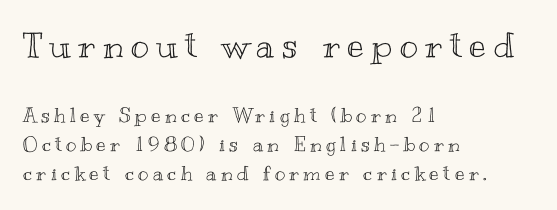
{"italic": "no", "width": "wide", "x_height": "small", "monospaced": "no", "underline": "no", "align": "left", "line_spacing": "normal", "line_spacing_ratio": 1.46, "letter_spacing": "wide", "letter_spacing_em": 0.22, "larger_block": "first", "size_ratio": 1.75, "glyph_px": 35}
